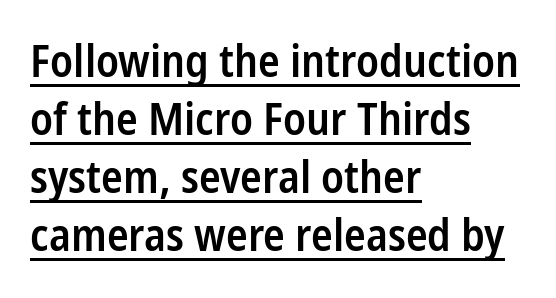
The letterforms sit shoulder to shoulder at normal distance. Quick note: not italic, upright. The glyphs are accompanied by a horizontal stroke just below them. Visually the block forms a straight wall on the left and a jagged coastline on the right. The designer left line spacing at the default. This is moderately heavy type, rendered in semibold.
